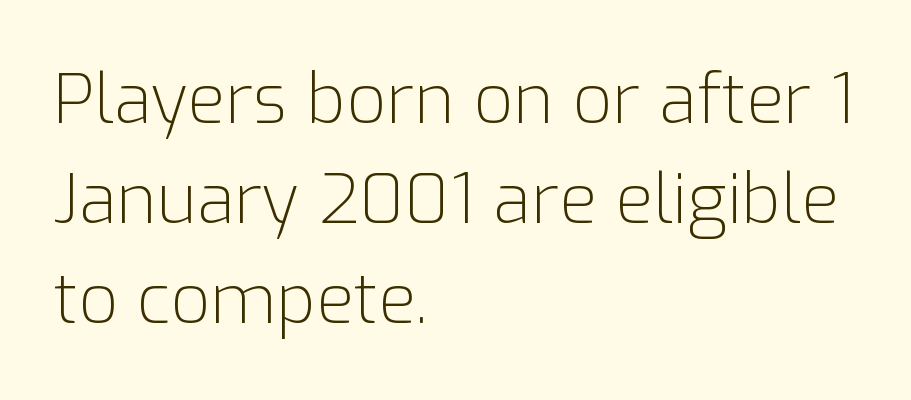
The image shows 69 px light sans-serif type, upright; set left-aligned, normal line spacing (1.45x), normal letter spacing, not underlined; low stroke contrast and a medium x-height.
